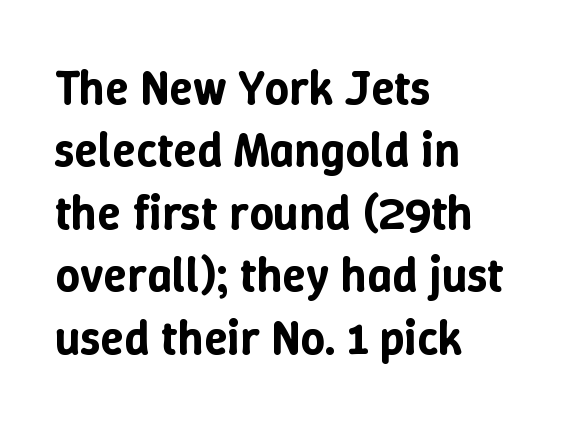
{"italic": "no", "width": "normal", "stroke_contrast": "low", "x_height": "medium", "monospaced": "no", "underline": "no", "align": "left", "line_spacing": "normal", "line_spacing_ratio": 1.3, "letter_spacing": "normal", "letter_spacing_em": 0.0, "glyph_px": 48}
